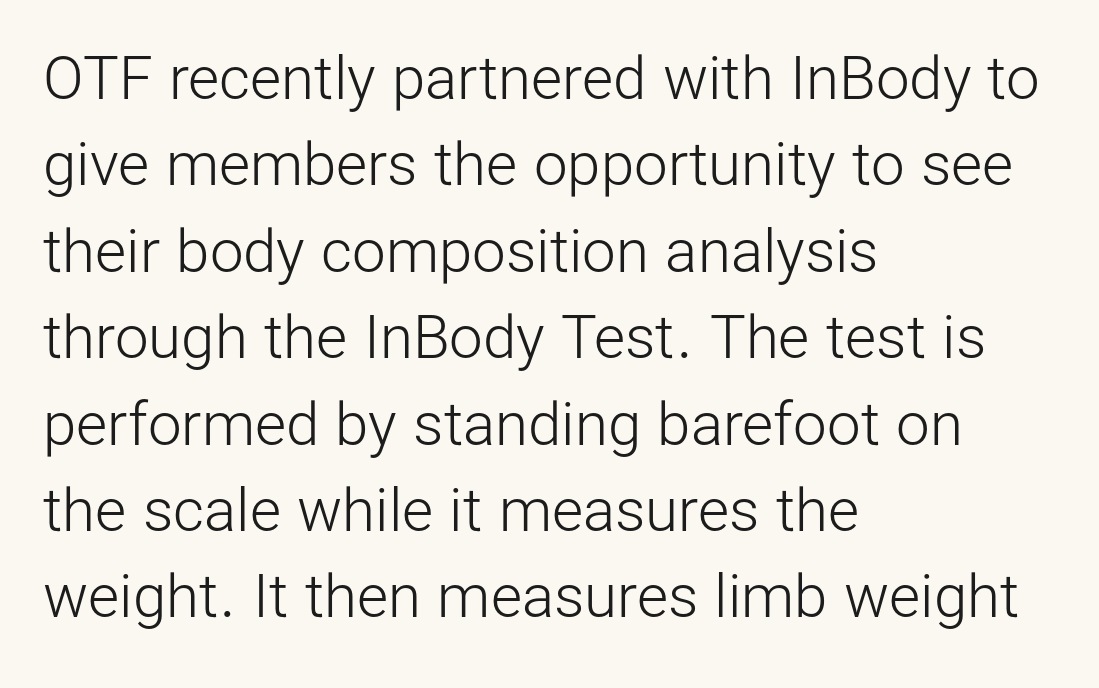
Quick note: interline space is typical. Ascenders rise straight up at ninety degrees. Every row of glyphs begins at an identical x-position on the left. This reads as an unemphasized weight, regular at the heaviest. Descender tails drop into unmarked territory.
